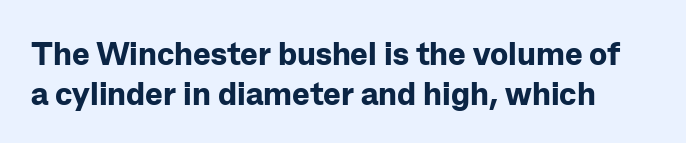
{"serif": "no", "italic": "no", "bold": "yes", "weight": "bold", "width": "normal", "stroke_contrast": "low", "x_height": "medium", "monospaced": "no", "underline": "no", "line_spacing_ratio": 1.21, "letter_spacing": "normal", "letter_spacing_em": 0.0, "glyph_px": 33}
